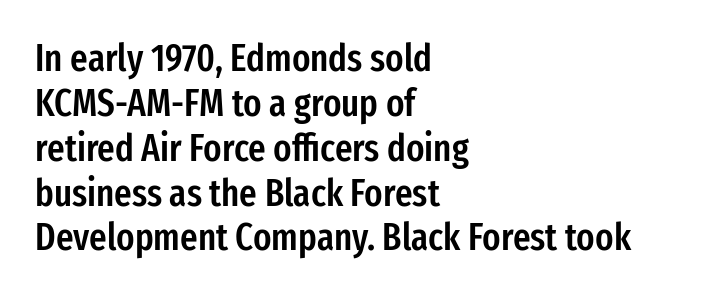
The space beneath each line is pristine and unruled. Looks like regular typesetting: each glyph gets only the width it needs. Is the letter spacing exaggerated? No — it looks like the ordinary default. The paragraph has a hard left edge and a soft right edge.
